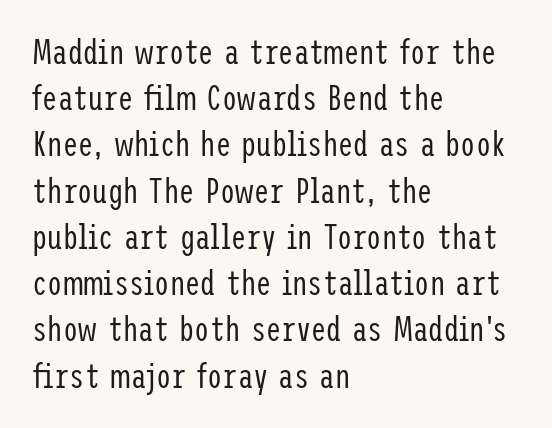
The image shows 34 px regular-weight, condensed sans-serif type, upright; set left-aligned, normal line spacing (1.36x), normal letter spacing, not underlined; low stroke contrast and a medium x-height.
